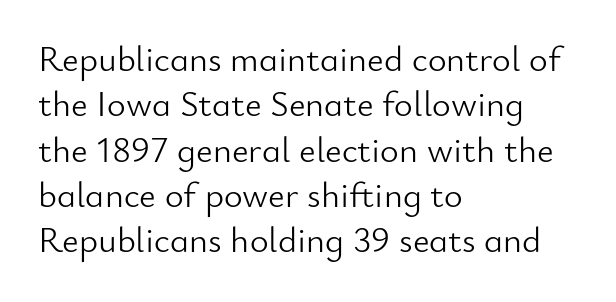
{"serif": "no", "italic": "no", "bold": "no", "weight": "light", "width": "normal", "stroke_contrast": "low", "x_height": "small", "monospaced": "no", "underline": "no", "align": "left", "line_spacing": "normal", "line_spacing_ratio": 1.26, "letter_spacing": "normal", "letter_spacing_em": 0.0, "glyph_px": 36}
